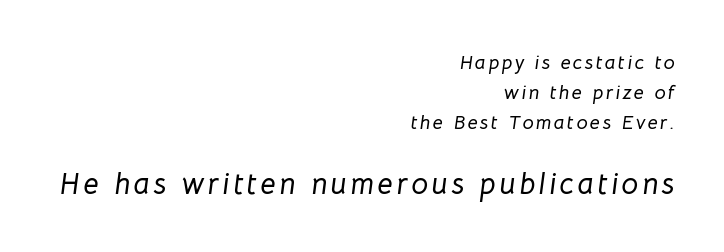
The image shows 30 px text type, italic (leaning right); set right-aligned, normal line spacing (1.51x), not underlined; the second (bottom) block is 1.5x larger; low stroke contrast and a medium x-height.
